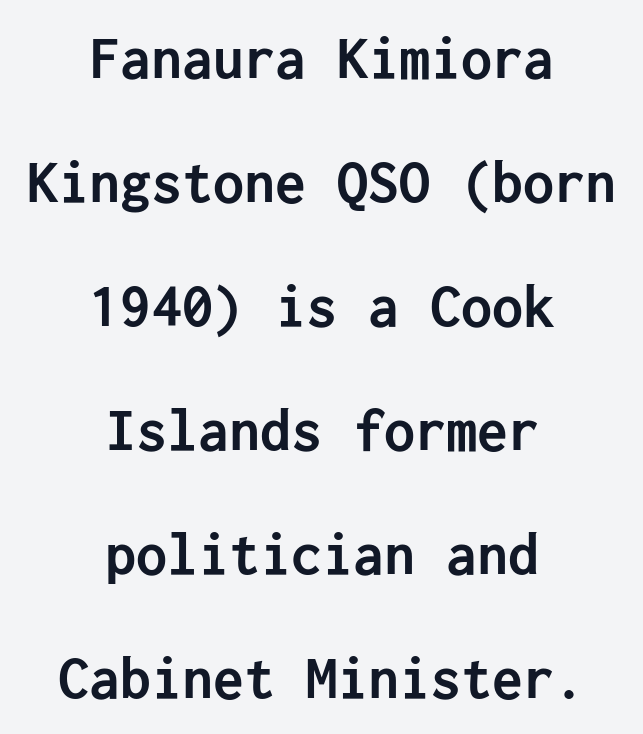
The image shows 62 px semibold sans-serif type, upright; set centered, loose line spacing (2.0x), normal letter spacing, not underlined; low stroke contrast and a medium x-height.
